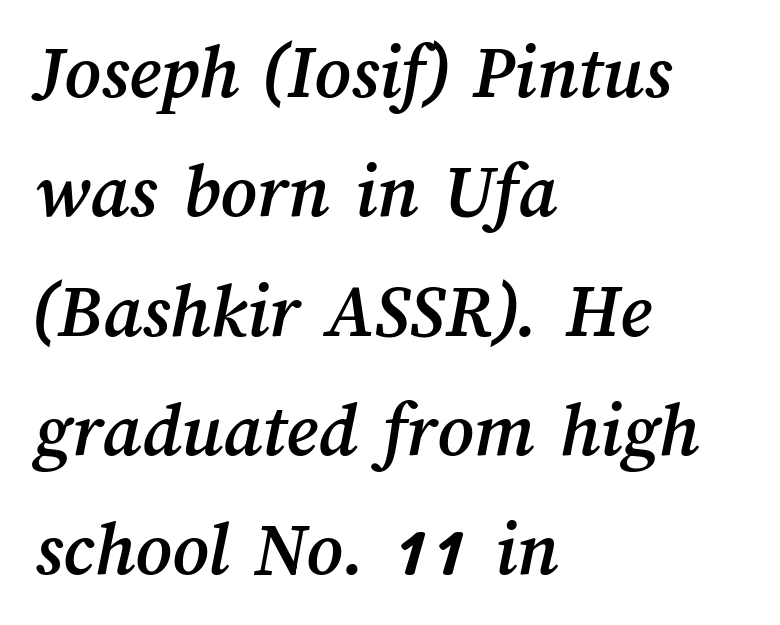
Q: Is the text underlined? A: No.
Q: How is the paragraph aligned? A: Left-aligned.
Q: Is the spacing between letters normal or unusually wide? A: Normal.
Q: Is the spacing between lines tight, normal or loose? A: Normal.
Q: Width (condensed, normal, or wide)? A: Normal.
Q: Stroke contrast? A: Medium.
Q: x-height? A: Medium.
Q: Monospaced? A: No.
